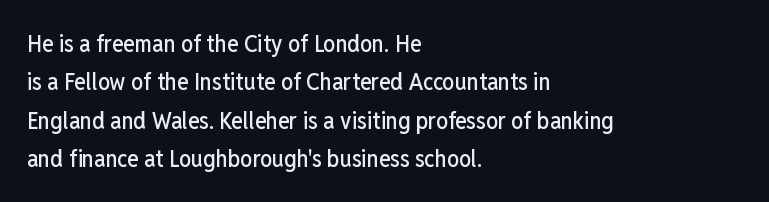
How would I describe the line gaps? Plain and ordinary. Teacher's note: observe the even left margin — that is flush-left alignment. Decoration check: the copy has no underline. Characters follow at the spacing the type designer built in. Is there any slant? The stems are plumb.
